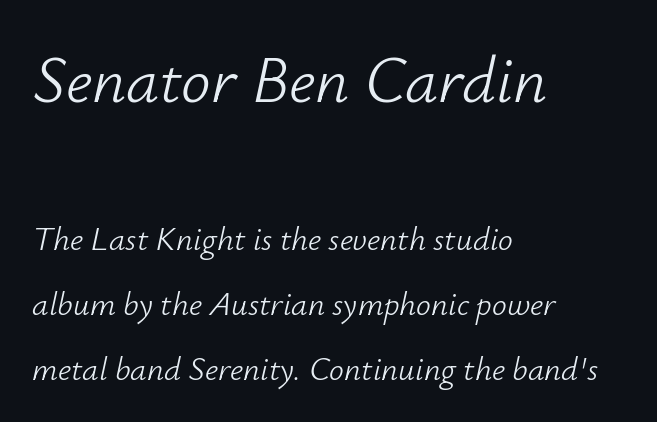
The image shows 66 px light type, italic (leaning right); set left-aligned, loose line spacing (1.97x), normal letter spacing, not underlined; the first (top) block is 2.0x larger; low stroke contrast and a small x-height.
